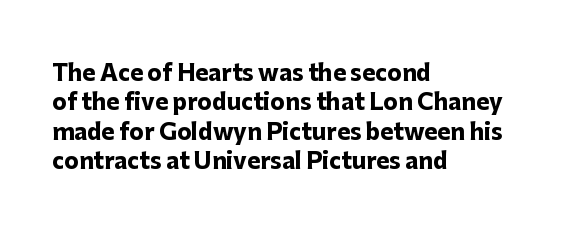
{"italic": "no", "bold": "yes", "underline": "no", "align": "left", "line_spacing": "normal", "line_spacing_ratio": 1.33, "letter_spacing": "normal", "letter_spacing_em": 0.0, "glyph_px": 22}
